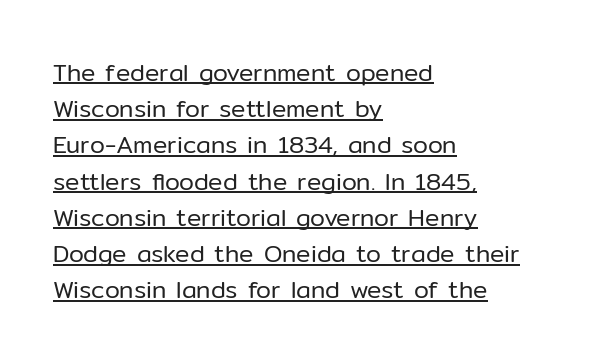
Q: Is the text bold? A: No.
Q: Is the text italic (slanted)? A: No, it is upright.
Q: Is the text underlined? A: Yes.
Q: How is the paragraph aligned? A: Left-aligned.
Q: Is the spacing between letters normal or unusually wide? A: Normal.
Q: Is the spacing between lines tight, normal or loose? A: Normal.
